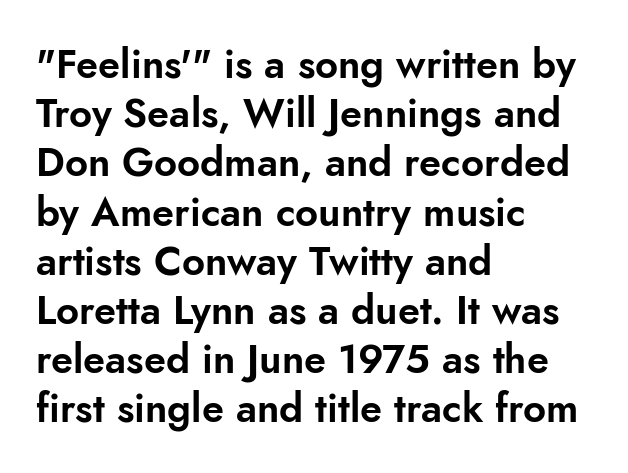
{"serif": "no", "italic": "no", "width": "normal", "stroke_contrast": "low", "x_height": "small", "monospaced": "no", "underline": "no", "align": "left", "line_spacing_ratio": 1.23, "letter_spacing": "normal", "letter_spacing_em": 0.0, "glyph_px": 40}
